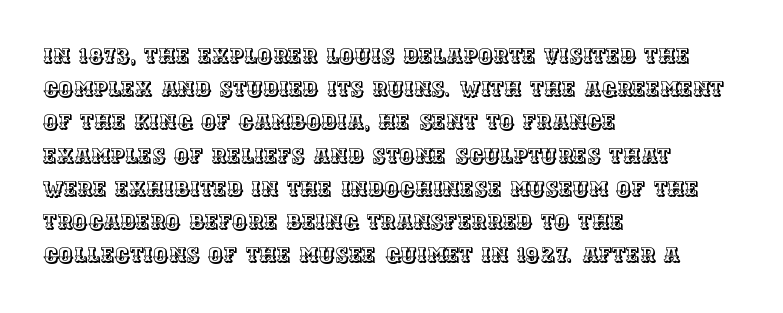
Q: Is the text italic (slanted)? A: No, it is upright.
Q: Is the text underlined? A: No.
Q: How is the paragraph aligned? A: Left-aligned.
Q: Is the spacing between letters normal or unusually wide? A: Normal.
Q: Is the spacing between lines tight, normal or loose? A: Normal.
